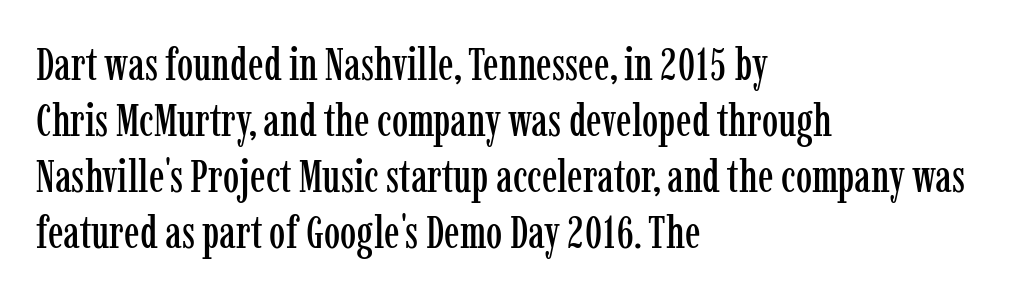
The glyphs in this specimen are seriffed. The passage shown is not underscored anywhere. Students, note that the glyphs here touch the page at normal intervals. This rendering uses left alignment, leaving the right contour irregular. In terms of posture, this sample is upright. Note the varied advance widths — an 'i' is clearly narrower than an 'm'.
